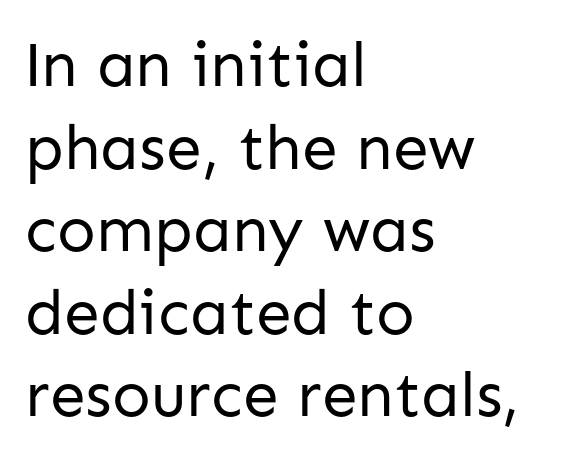
The image shows 64 px regular-weight sans-serif type, upright; set left-aligned, normal line spacing (1.29x), normal letter spacing, not underlined; low stroke contrast and a medium x-height.
